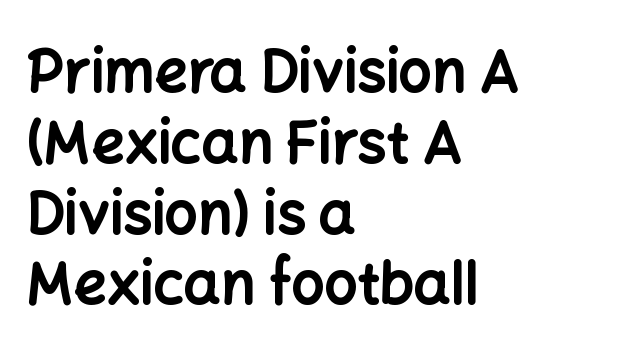
{"serif": "no", "italic": "no", "bold": "yes", "weight": "bold", "width": "normal", "stroke_contrast": "low", "x_height": "medium", "monospaced": "no", "underline": "no", "align": "left", "line_spacing_ratio": 1.22, "letter_spacing": "normal", "letter_spacing_em": 0.0, "glyph_px": 58}
